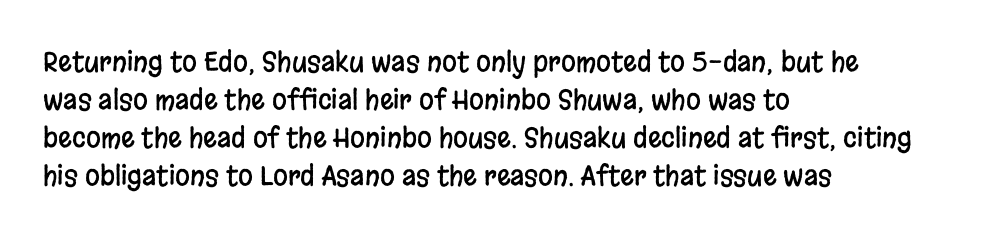
The image shows 27 px text type, upright; set left-aligned, normal line spacing (1.41x), normal letter spacing, not underlined.
